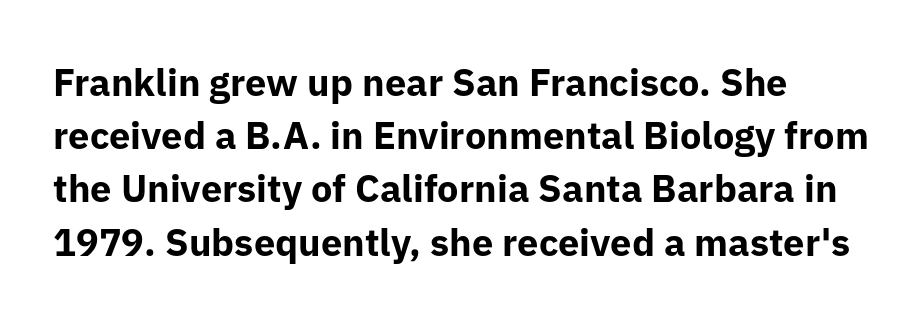
Look at the stroke-to-counter ratio: heavy, a bold. You can tell from the bare stems that sans-serif type was used. Horizontal bands of white between lines are of average thickness. You could call the tracking neutral — neither tight nor loose.
